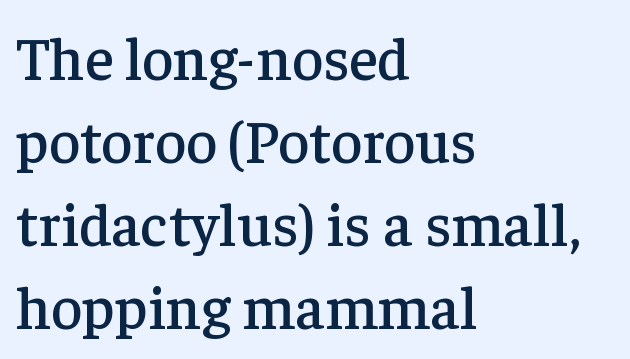
Q: Is the text italic (slanted)? A: No, it is upright.
Q: Is the typeface a serif or a sans-serif typeface? A: Serif.
Q: Is the text underlined? A: No.
Q: How is the paragraph aligned? A: Left-aligned.
Q: Is the spacing between letters normal or unusually wide? A: Normal.
Q: Is the spacing between lines tight, normal or loose? A: Normal.
Q: Width (condensed, normal, or wide)? A: Normal.
Q: Stroke contrast? A: Low.
Q: x-height? A: Medium.
Q: Monospaced? A: No.
